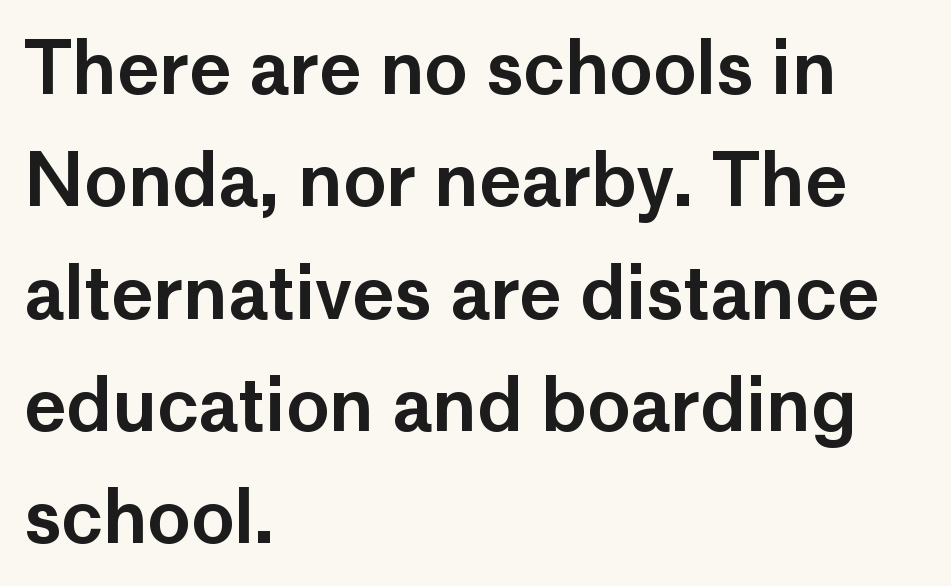
Q: Is the text italic (slanted)? A: No, it is upright.
Q: Is the typeface a serif or a sans-serif typeface? A: Sans-serif.
Q: Is the text underlined? A: No.
Q: How is the paragraph aligned? A: Left-aligned.
Q: Is the spacing between letters normal or unusually wide? A: Normal.
Q: Is the spacing between lines tight, normal or loose? A: Normal.
Q: Width (condensed, normal, or wide)? A: Normal.
Q: Stroke contrast? A: Low.
Q: x-height? A: Medium.
Q: Monospaced? A: No.
